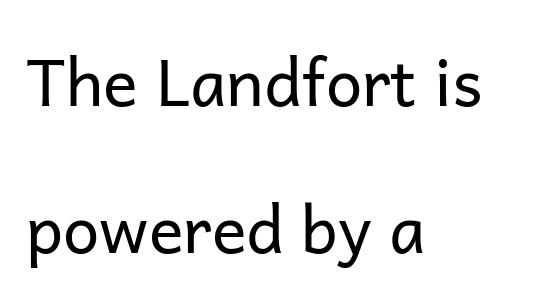
Q: Is the text bold? A: No.
Q: Is the text italic (slanted)? A: No, it is upright.
Q: Is the typeface a serif or a sans-serif typeface? A: Sans-serif.
Q: Is the text underlined? A: No.
Q: How is the paragraph aligned? A: Left-aligned.
Q: Is the spacing between letters normal or unusually wide? A: Normal.
Q: Is the spacing between lines tight, normal or loose? A: Loose.
Q: Width (condensed, normal, or wide)? A: Normal.
Q: Stroke contrast? A: Low.
Q: x-height? A: Medium.
Q: Monospaced? A: No.
